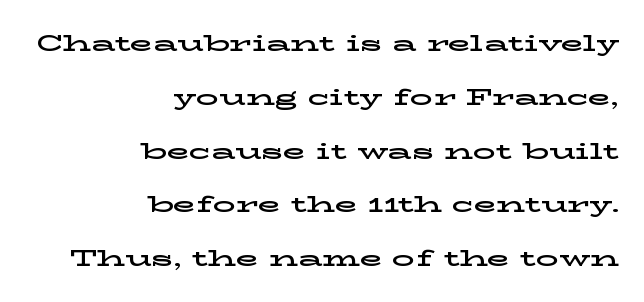
Q: Is the text italic (slanted)? A: No, it is upright.
Q: Is the text underlined? A: No.
Q: How is the paragraph aligned? A: Right-aligned.
Q: Is the spacing between letters normal or unusually wide? A: Normal.
Q: Is the spacing between lines tight, normal or loose? A: Loose.
